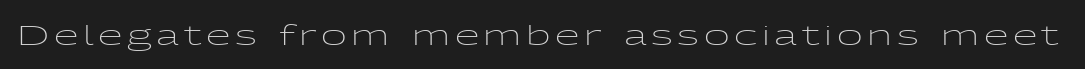
The image shows 28 px light, wide sans-serif type, upright; set not underlined; low stroke contrast and a medium x-height.
